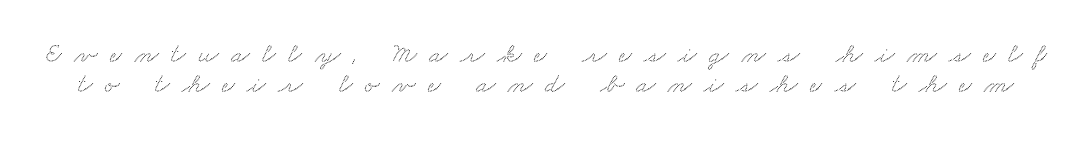
{"serif": "yes", "width": "wide", "stroke_contrast": "medium", "x_height": "small", "monospaced": "no", "underline": "no", "line_spacing": "tight", "line_spacing_ratio": 1.07, "letter_spacing": "wide", "letter_spacing_em": 0.44, "glyph_px": 28}
